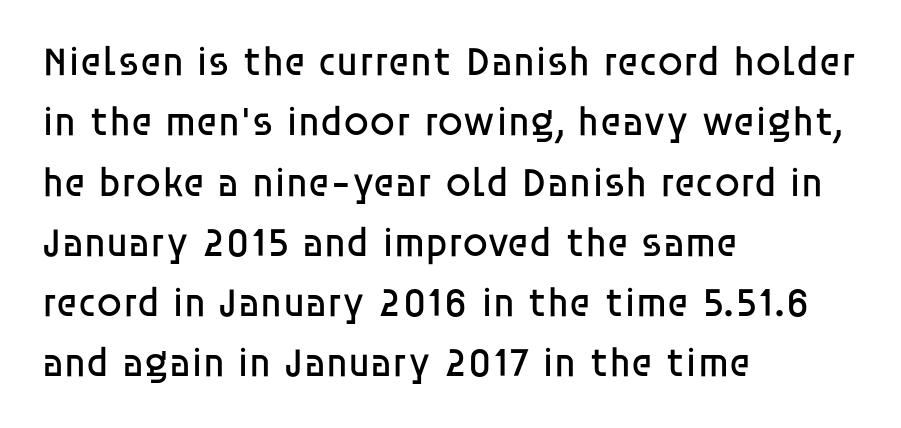
The image shows 41 px regular-weight sans-serif type, upright; set left-aligned, normal line spacing (1.47x), normal letter spacing, not underlined; low stroke contrast and a large x-height.
